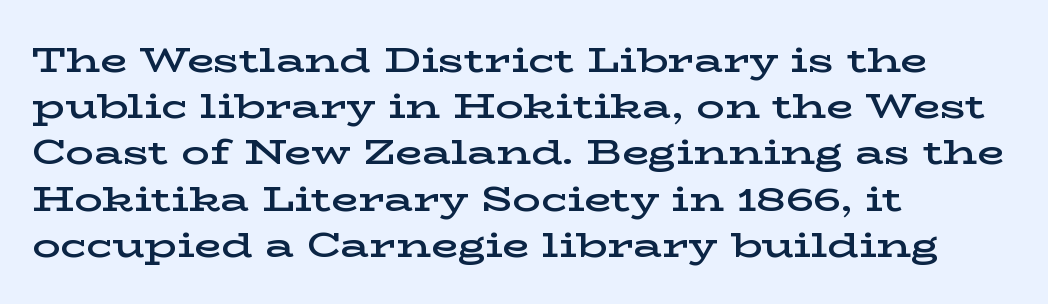
The image shows 35 px semibold, wide serif type, upright; set left-aligned, normal line spacing (1.32x), normal letter spacing, not underlined; low stroke contrast and a medium x-height.
